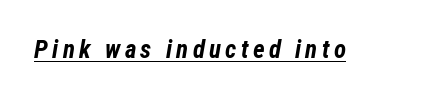
{"italic": "yes", "lean": "right", "slant_degrees": 12, "bold": "yes", "underline": "yes", "glyph_px": 25}
